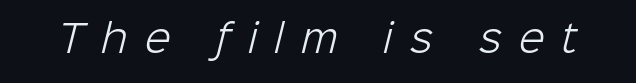
These glyphs show unthickened strokes, regular width or finer. The passage shown has open, widely tracked lettering throughout. Here the designer chose a conventional face with non-uniform glyph widths. Beneath every word, the page is bare.
